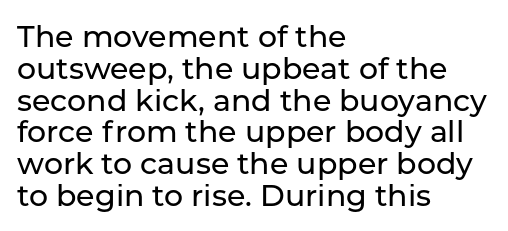
Q: Is the text italic (slanted)? A: No, it is upright.
Q: Is the typeface a serif or a sans-serif typeface? A: Sans-serif.
Q: Is the text underlined? A: No.
Q: How is the paragraph aligned? A: Left-aligned.
Q: Is the spacing between letters normal or unusually wide? A: Normal.
Q: Is the spacing between lines tight, normal or loose? A: Tight.
Q: Width (condensed, normal, or wide)? A: Normal.
Q: Stroke contrast? A: Low.
Q: x-height? A: Medium.
Q: Monospaced? A: No.
